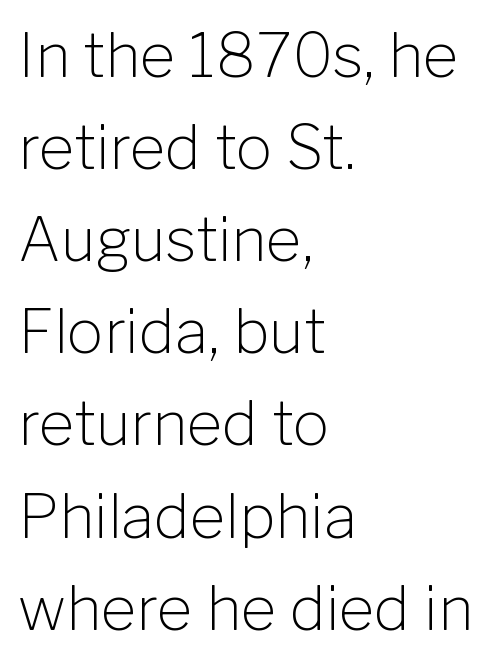
The image shows 61 px light sans-serif type, upright; set left-aligned, normal line spacing (1.51x), normal letter spacing, not underlined; low stroke contrast and a medium x-height.
